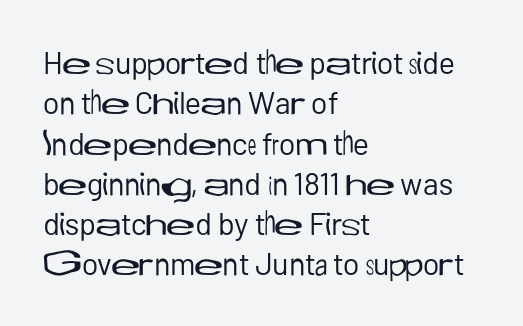
Descender tails drop into unmarked territory. Is the block centered? No — it sits flush against the left margin. You can tell it's not italic because the verticals are truly vertical. Do the characters align in a grid? No, the font is proportional.
